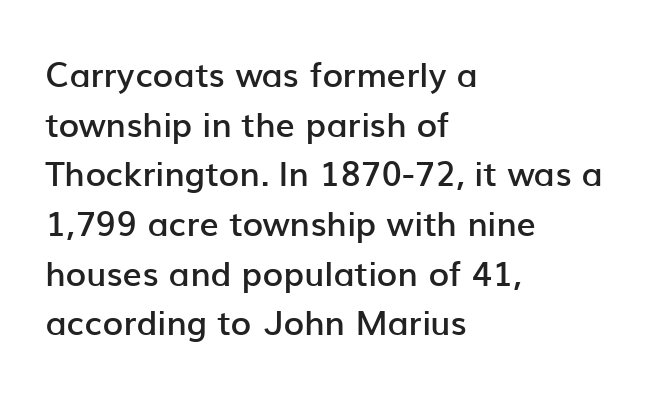
Do the characters align in a grid? No, the font is proportional. The space between consecutive lines is moderate. Casual observation: everything's shoved over to the left. Does the weight exceed regular? Yes, but only to semibold. Are there feet on the stems? There aren't — it's a sans.
